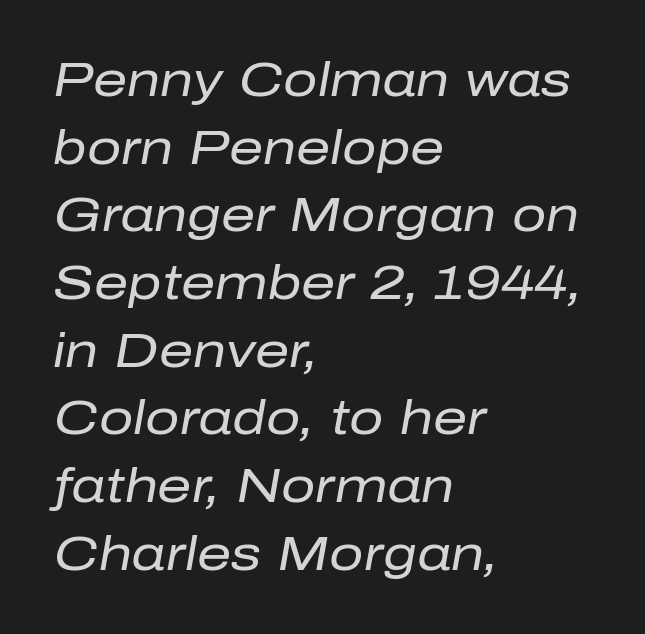
{"italic": "yes", "lean": "right", "slant_degrees": 10, "bold": "no", "weight": "regular", "width": "normal", "stroke_contrast": "low", "x_height": "medium", "monospaced": "no", "underline": "no", "align": "left", "line_spacing": "normal", "line_spacing_ratio": 1.41, "letter_spacing": "normal", "letter_spacing_em": 0.0, "glyph_px": 48}
